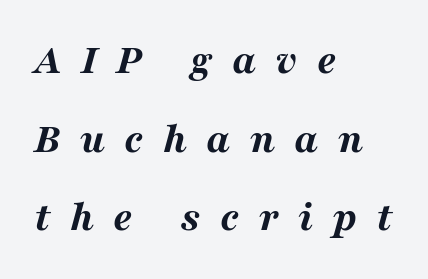
Reading down the block, your eye returns to a fixed left position each line. Compared with ordinary roman type, these characters are visibly tilted. The rendering uses natural spacing where letterforms have individual widths. Every letter is thick-stroked: bold, no question.
